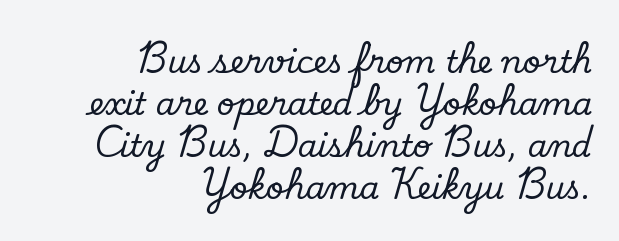
Q: Is the text italic (slanted)? A: Yes.
Q: Is the typeface a serif or a sans-serif typeface? A: Serif.
Q: Is the text underlined? A: No.
Q: How is the paragraph aligned? A: Right-aligned.
Q: Is the spacing between letters normal or unusually wide? A: Normal.
Q: Is the spacing between lines tight, normal or loose? A: Normal.
Q: Width (condensed, normal, or wide)? A: Normal.
Q: Stroke contrast? A: Low.
Q: x-height? A: Small.
Q: Monospaced? A: No.
